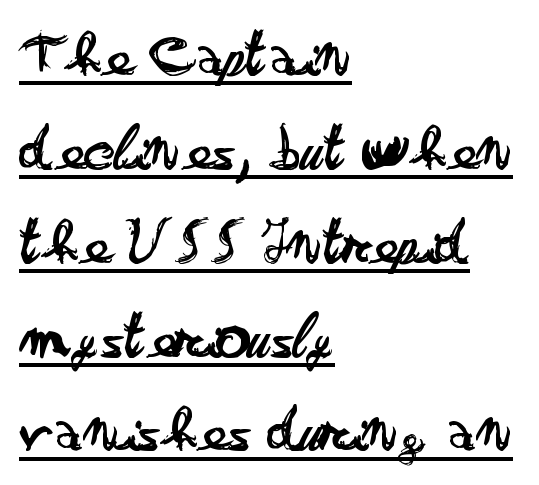
{"serif": "no", "italic": "no", "bold": "no", "weight": "regular", "width": "wide", "stroke_contrast": "low", "x_height": "small", "monospaced": "no", "underline": "yes", "align": "left", "line_spacing": "normal", "line_spacing_ratio": 1.38, "letter_spacing": "normal", "letter_spacing_em": 0.0, "glyph_px": 68}
